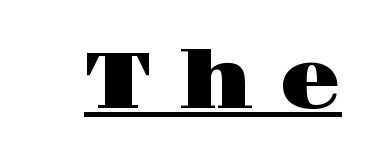
The image shows 79 px wide serif type, upright; set unusually wide letter spacing (+0.34 em), underlined; high stroke contrast and a large x-height.
